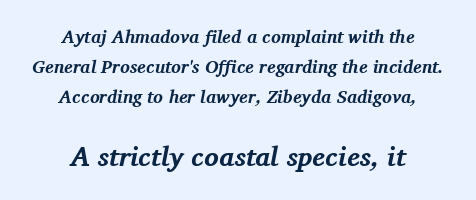
The second block has been scaled up relative to the first. You'd pick this weight for a headline — it's a proper bold. The strip under each line holds only bare page. The text block is weighted toward neither margin, spreading evenly from the middle.
